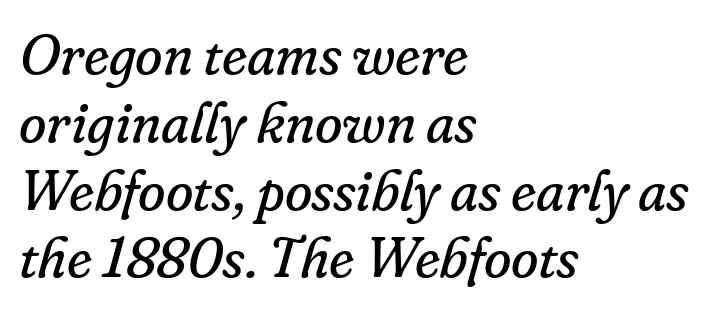
The image shows 56 px regular-weight serif type, italic (leaning right); set left-aligned, line spacing 1.21x, normal letter spacing, not underlined; low stroke contrast and a small x-height.
